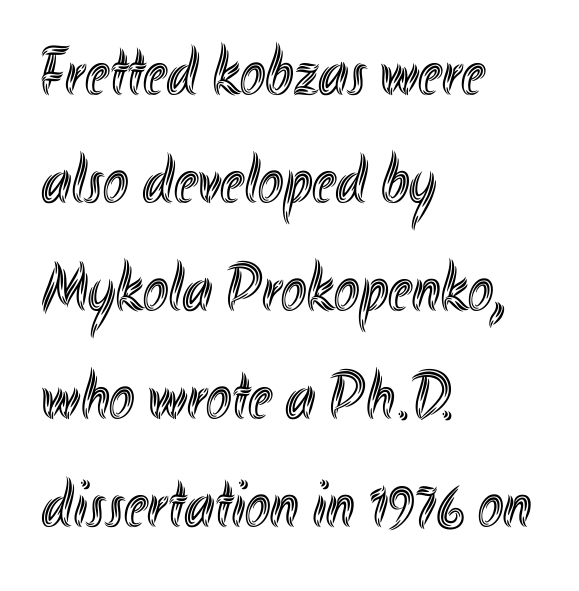
{"width": "condensed", "x_height": "small", "monospaced": "no", "underline": "no", "align": "left", "line_spacing": "normal", "line_spacing_ratio": 1.59, "letter_spacing": "normal", "letter_spacing_em": 0.0, "glyph_px": 68}
